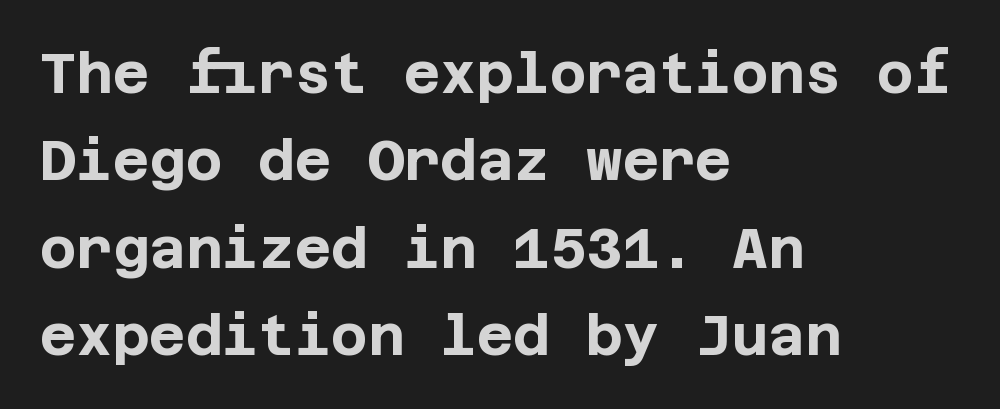
The image shows 56 px bold sans-serif type, upright; set left-aligned, normal line spacing (1.56x), normal letter spacing, not underlined; low stroke contrast and a large x-height.
